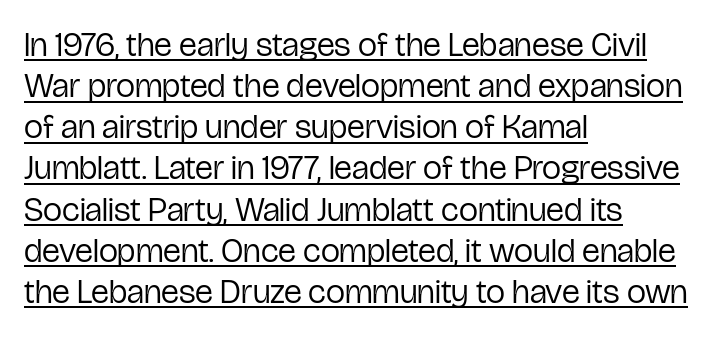
Q: Is the text bold? A: No.
Q: Is the text italic (slanted)? A: No, it is upright.
Q: Is the typeface a serif or a sans-serif typeface? A: Sans-serif.
Q: Is the text underlined? A: Yes.
Q: How is the paragraph aligned? A: Left-aligned.
Q: Is the spacing between letters normal or unusually wide? A: Normal.
Q: Width (condensed, normal, or wide)? A: Condensed.
Q: Stroke contrast? A: Low.
Q: x-height? A: Medium.
Q: Monospaced? A: No.
